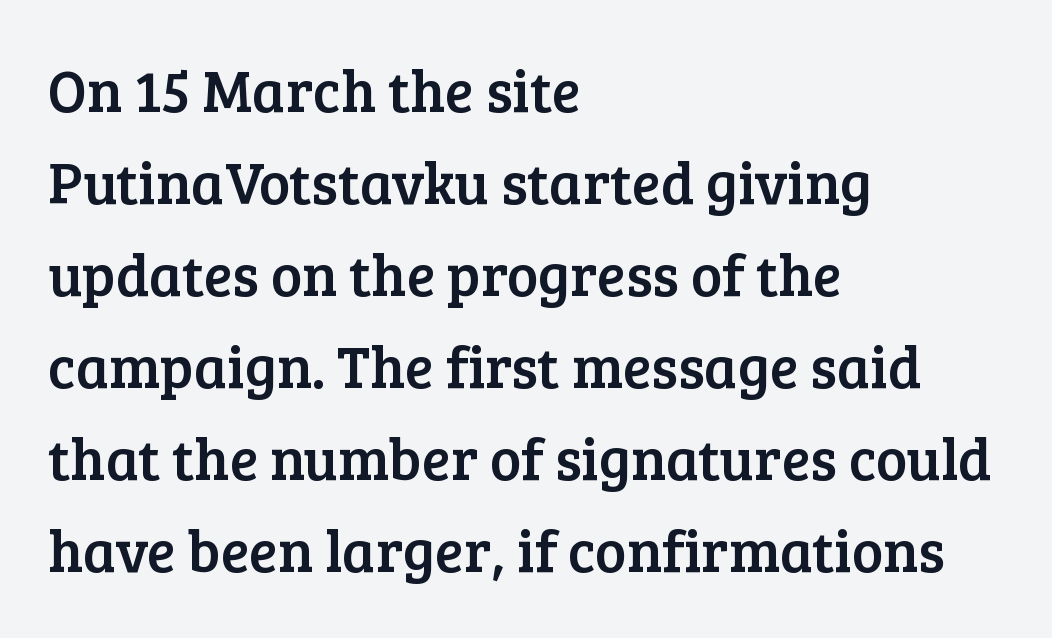
The image shows 59 px serif type, upright; set left-aligned, normal line spacing (1.56x), normal letter spacing, not underlined; low stroke contrast and a medium x-height.
